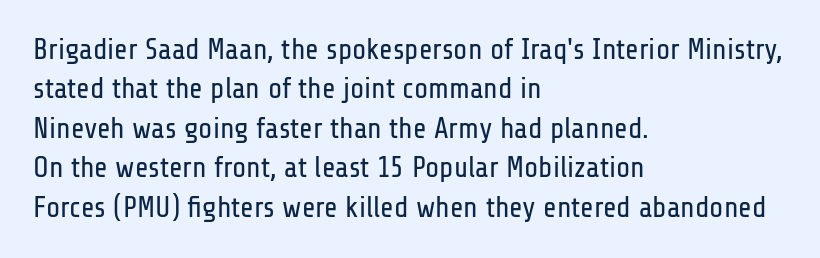
The image shows 29 px regular-weight, condensed sans-serif type, upright; set left-aligned, normal line spacing (1.36x), normal letter spacing, not underlined; low stroke contrast and a medium x-height.
